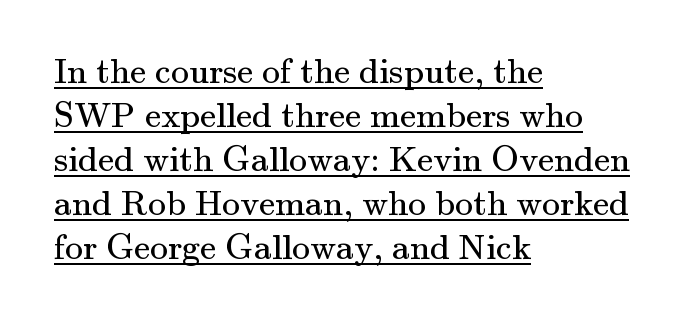
The image shows 36 px regular-weight serif type, upright; set left-aligned, line spacing 1.22x, normal letter spacing, underlined; medium stroke contrast and a small x-height.
